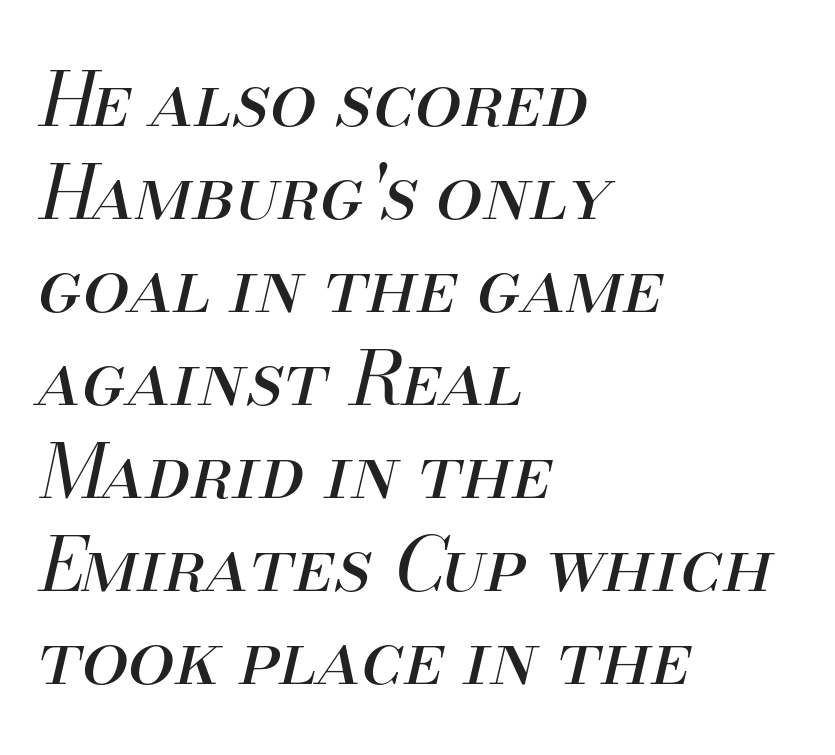
The image shows 75 px regular-weight type, italic (leaning right); set left-aligned, line spacing 1.24x, normal letter spacing, not underlined; medium stroke contrast and a small x-height.
